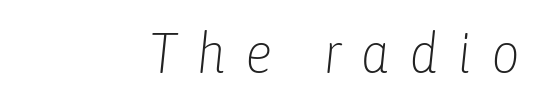
Honestly, the letter spacing is so wide it's the main thing you notice. Ink coverage per letter is moderate at most. The letters advance in unequal steps, a hallmark of proportional type. The zone under the glyphs is completely vacant. A flush-right, rag-left setting is used for this passage.
